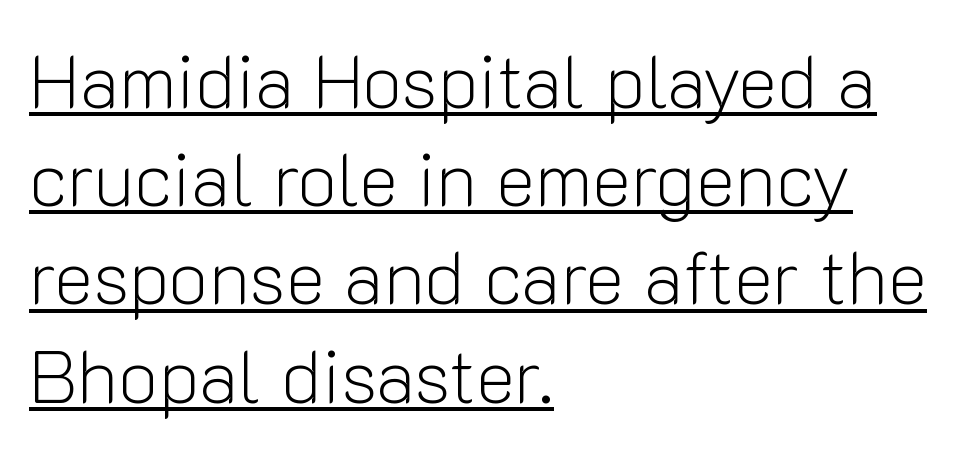
The image shows 75 px light sans-serif type, upright; set left-aligned, normal line spacing (1.31x), normal letter spacing, underlined; low stroke contrast and a medium x-height.
